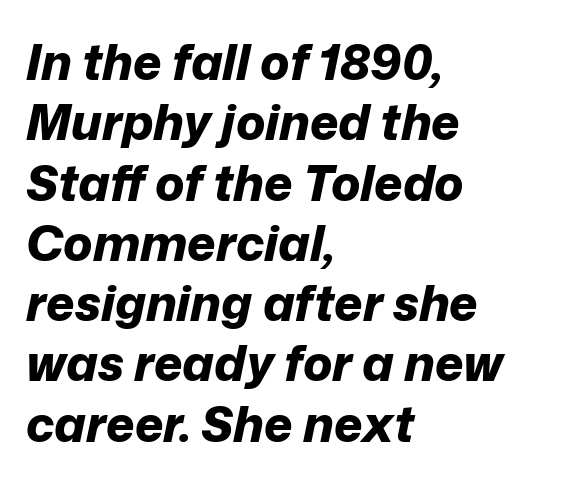
The image shows 49 px bold type, italic (leaning right); set left-aligned, line spacing 1.23x, normal letter spacing, not underlined; low stroke contrast and a medium x-height.
